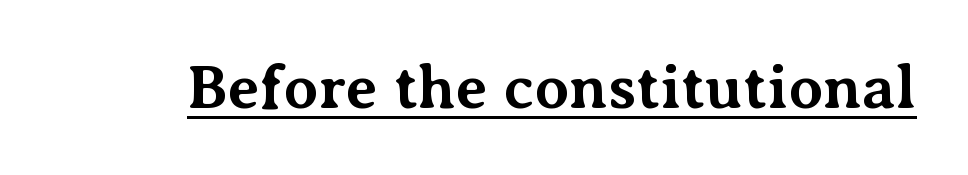
Q: Is the text bold? A: Yes.
Q: Is the text italic (slanted)? A: No, it is upright.
Q: Is the typeface a serif or a sans-serif typeface? A: Serif.
Q: Is the text underlined? A: Yes.
Q: Is the spacing between letters normal or unusually wide? A: Normal.
Q: Width (condensed, normal, or wide)? A: Normal.
Q: Stroke contrast? A: Medium.
Q: x-height? A: Medium.
Q: Monospaced? A: No.
